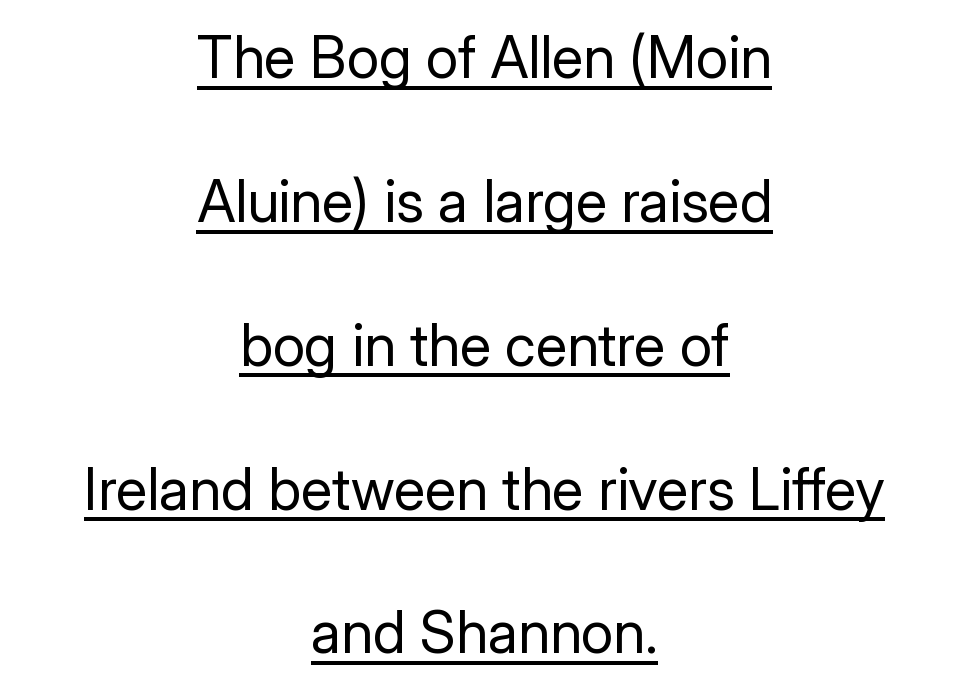
The image shows 58 px regular-weight sans-serif type, upright; set centered, loose line spacing (2.48x), normal letter spacing, underlined; low stroke contrast and a medium x-height.
